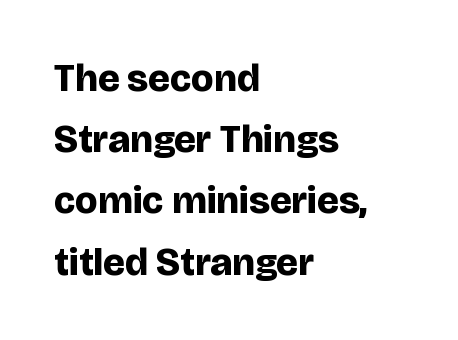
The image shows 39 px bold sans-serif type, upright; set left-aligned, normal line spacing (1.57x), normal letter spacing, not underlined; low stroke contrast and a large x-height.
